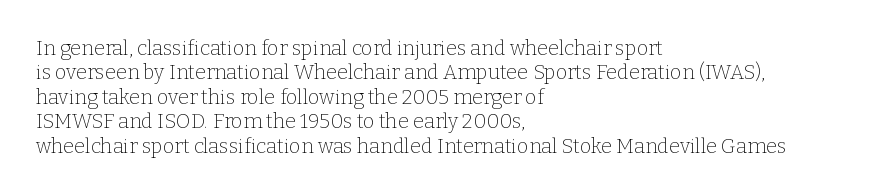
The image shows 20 px text type, upright; set left-aligned, line spacing 1.22x, normal letter spacing, not underlined.
